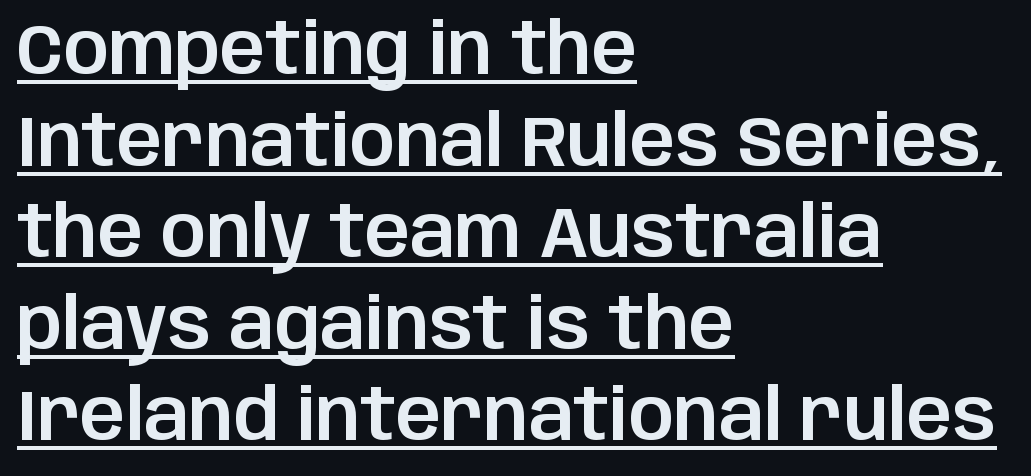
{"serif": "no", "italic": "no", "width": "normal", "stroke_contrast": "low", "x_height": "large", "monospaced": "no", "underline": "yes", "align": "left", "line_spacing": "normal", "line_spacing_ratio": 1.29, "letter_spacing": "normal", "letter_spacing_em": 0.0, "glyph_px": 71}
